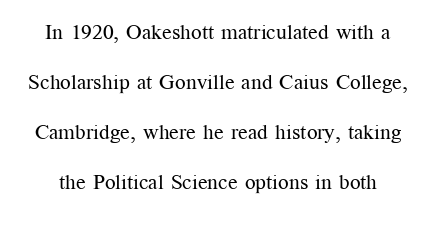
Q: Is the text bold? A: No.
Q: Is the text italic (slanted)? A: No, it is upright.
Q: Is the text underlined? A: No.
Q: Is the spacing between letters normal or unusually wide? A: Normal.
Q: Is the spacing between lines tight, normal or loose? A: Loose.
